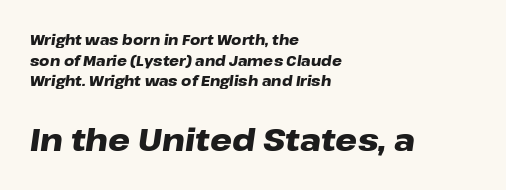
Q: Is the text bold? A: Yes.
Q: Is the text italic (slanted)? A: Yes, it leans right by about 8 degrees.
Q: Is the text underlined? A: No.
Q: How is the paragraph aligned? A: Left-aligned.
Q: Is the spacing between letters normal or unusually wide? A: Normal.
Q: Is the spacing between lines tight, normal or loose? A: Normal.
Q: Which block of text is set in a larger size, the first (top) or the second (bottom)? A: The second (bottom) one.
Q: Width (condensed, normal, or wide)? A: Wide.
Q: Stroke contrast? A: Low.
Q: x-height? A: Medium.
Q: Monospaced? A: No.
